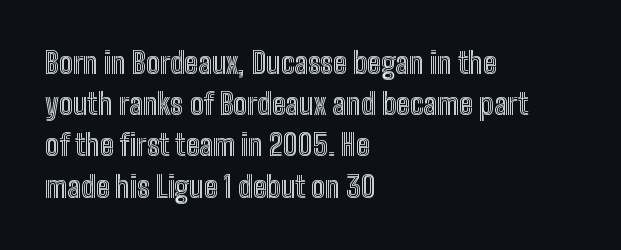
Q: Is the text italic (slanted)? A: No, it is upright.
Q: Is the text underlined? A: No.
Q: How is the paragraph aligned? A: Left-aligned.
Q: Is the spacing between letters normal or unusually wide? A: Normal.
Q: Is the spacing between lines tight, normal or loose? A: Normal.
Q: Width (condensed, normal, or wide)? A: Condensed.
Q: x-height? A: Medium.
Q: Monospaced? A: No.
